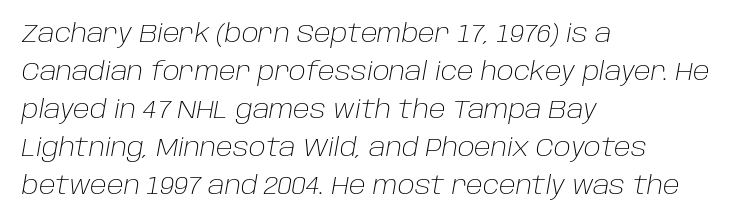
The image shows 25 px text type, italic (leaning right); set left-aligned, normal line spacing (1.52x), normal letter spacing, not underlined.
